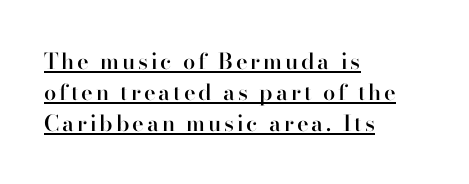
{"italic": "no", "bold": "semi", "underline": "yes", "align": "left", "line_spacing": "normal", "line_spacing_ratio": 1.4, "glyph_px": 22}
